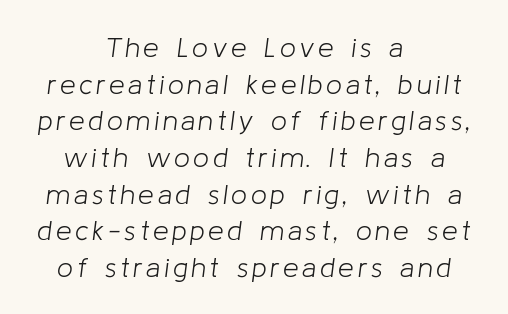
Reading down the column, the eye jumps a familiar distance to each next line. Note the varied advance widths — an 'i' is clearly narrower than an 'm'. This is oblique type, the kind used for emphasis or titles. Check the space under the baseline: it is left empty. Letters have the restrained weight of plain body copy at most. The text block is weighted toward neither margin, spreading evenly from the middle.
